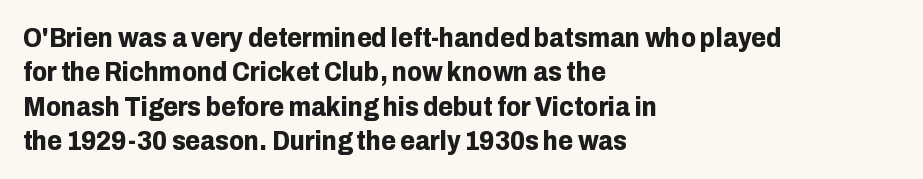
{"italic": "no", "bold": "yes", "underline": "no", "align": "left", "line_spacing": "normal", "line_spacing_ratio": 1.27, "letter_spacing": "normal", "letter_spacing_em": 0.0, "glyph_px": 27}
